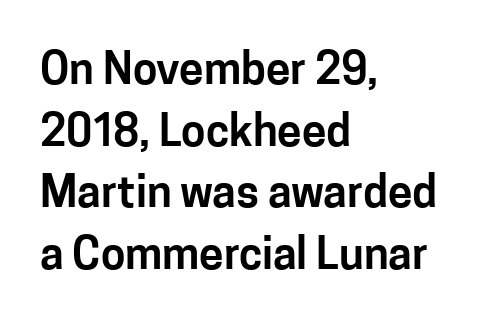
There is no visible air inserted between adjacent glyphs. The glyphs are unaccompanied by any horizontal stroke below them. Do the characters align in a grid? No, the font is proportional. Each new line begins a customary step beneath the previous one.
